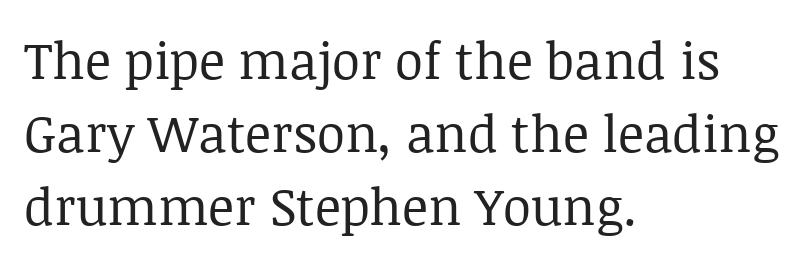
The image shows 51 px regular-weight serif type, upright; set left-aligned, normal line spacing (1.43x), normal letter spacing, not underlined; low stroke contrast and a large x-height.
